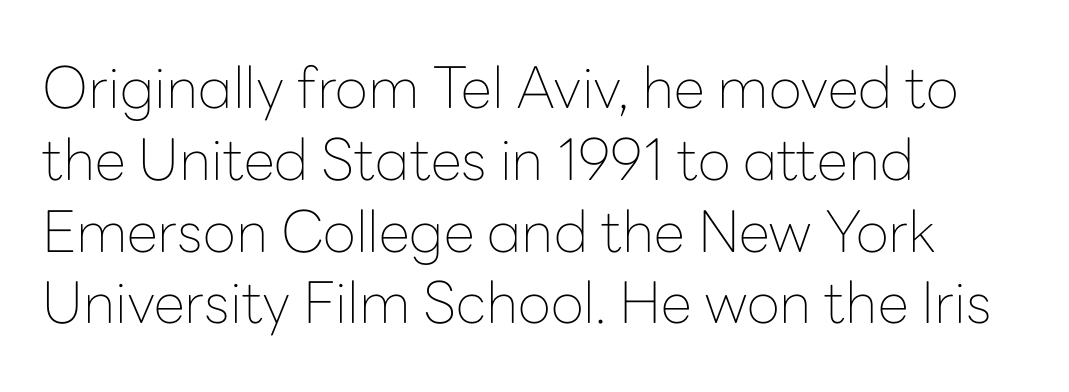
Is the letter spacing exaggerated? No — it looks like the ordinary default. Notice how the stems are strictly vertical — no italics here. The glyphs are unaccompanied by any horizontal stroke below them. Stems here are at most as thick as an everyday book face.
